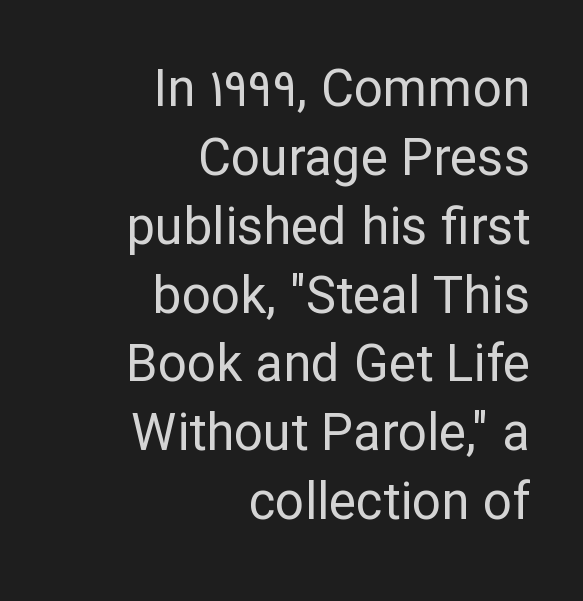
The image shows 51 px regular-weight sans-serif type, upright; set right-aligned, normal line spacing (1.35x), normal letter spacing, not underlined; low stroke contrast and a medium x-height.
